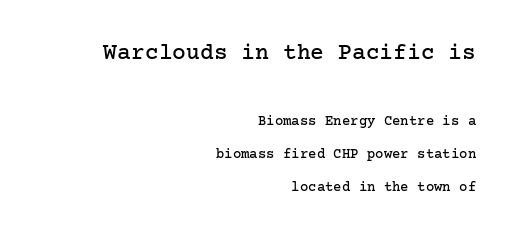
The image shows 23 px text type, upright; set right-aligned, loose line spacing (2.35x), normal letter spacing, not underlined; the first (top) block is 1.64x larger.
